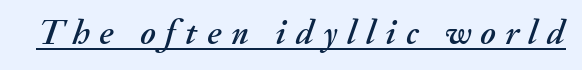
The image shows 35 px text type, italic (leaning right); set unusually wide letter spacing (+0.28 em), underlined; medium stroke contrast and a small x-height.
